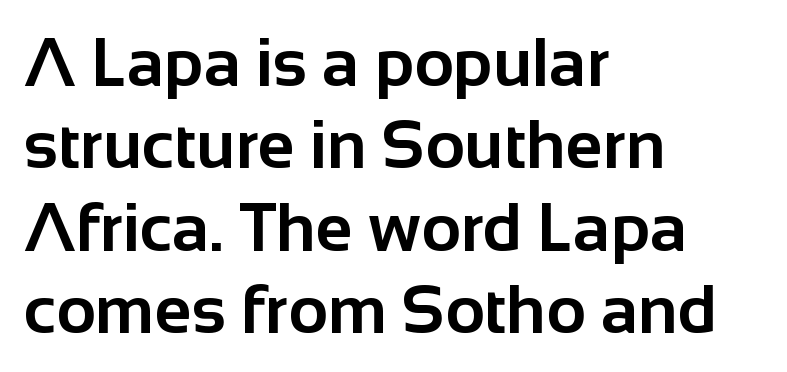
The image shows 68 px bold sans-serif type, upright; set left-aligned, line spacing 1.21x, normal letter spacing, not underlined; low stroke contrast and a medium x-height.
